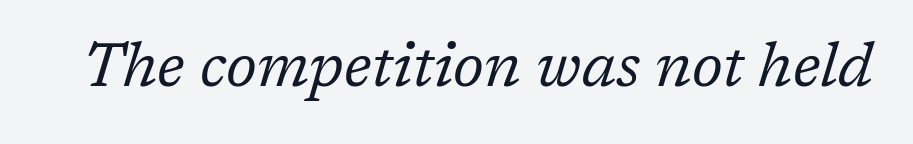
The image shows 61 px regular-weight serif type, italic (leaning right); set normal letter spacing, not underlined; low stroke contrast and a medium x-height.
